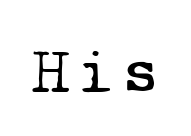
{"serif": "yes", "bold": "no", "weight": "regular", "width": "normal", "stroke_contrast": "low", "x_height": "medium", "monospaced": "yes", "underline": "no", "glyph_px": 64}
